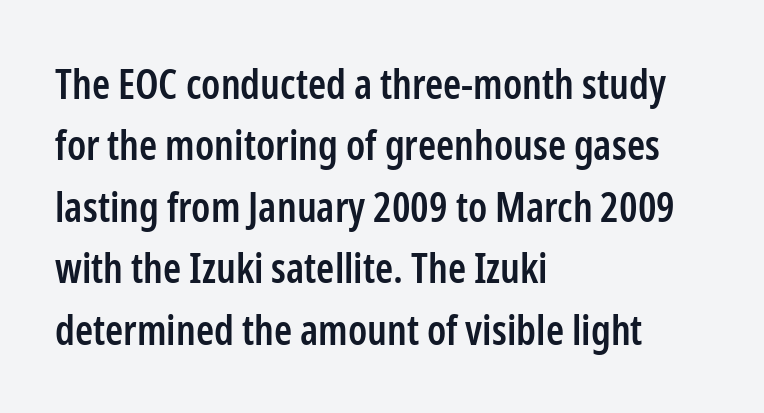
The block of text has a typical density, with ordinary space between rows. Alignment: flush left. Tracking value appears to be zero — textbook default spacing. Check where the strokes stop: nothing finishes them off — pure sans.
